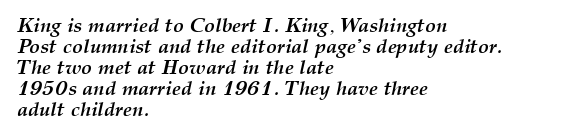
Q: Is the text bold? A: Yes.
Q: Is the text italic (slanted)? A: Yes, it leans right by about 12 degrees.
Q: Is the text underlined? A: No.
Q: How is the paragraph aligned? A: Left-aligned.
Q: Is the spacing between letters normal or unusually wide? A: Normal.
Q: Is the spacing between lines tight, normal or loose? A: Tight.
